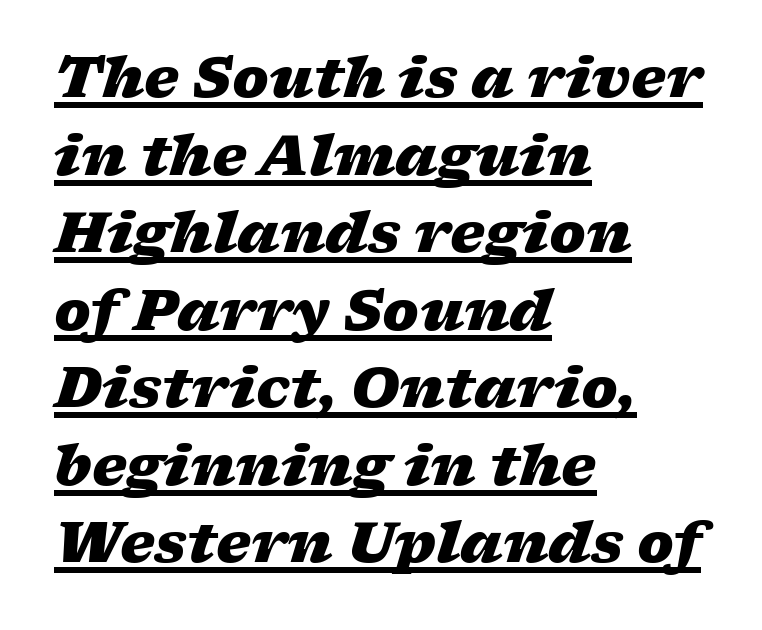
The image shows 55 px heavy, wide type, italic (leaning right); set left-aligned, normal line spacing (1.41x), normal letter spacing, underlined; low stroke contrast and a medium x-height.
